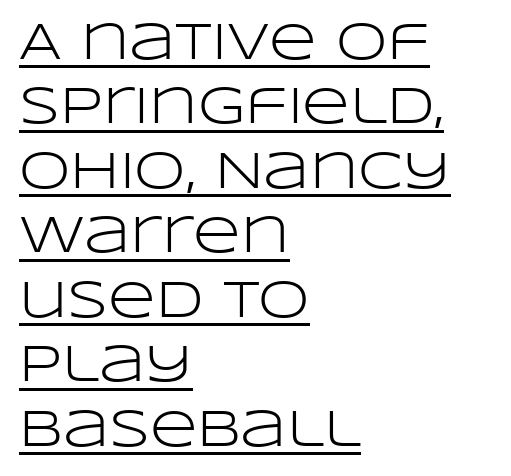
The image shows 52 px light, wide sans-serif type, upright; set left-aligned, line spacing 1.24x, normal letter spacing, underlined; low stroke contrast and a large x-height.
